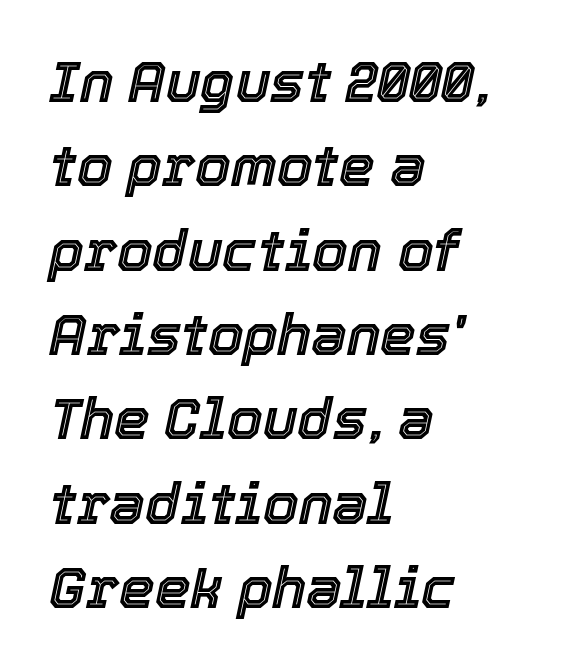
The image shows 57 px text type, italic (leaning right); set left-aligned, normal line spacing (1.48x), normal letter spacing, not underlined; a medium x-height.
